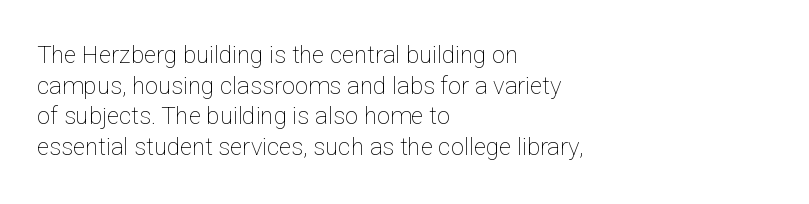
Q: Is the text bold? A: No.
Q: Is the text italic (slanted)? A: No, it is upright.
Q: Is the text underlined? A: No.
Q: How is the paragraph aligned? A: Left-aligned.
Q: Is the spacing between letters normal or unusually wide? A: Normal.
Q: Is the spacing between lines tight, normal or loose? A: Normal.
